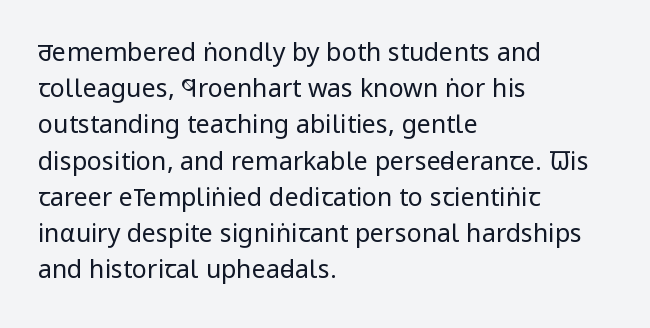
Q: Is the text bold? A: No.
Q: Is the text italic (slanted)? A: No, it is upright.
Q: Is the text underlined? A: No.
Q: How is the paragraph aligned? A: Left-aligned.
Q: Is the spacing between letters normal or unusually wide? A: Normal.
Q: Is the spacing between lines tight, normal or loose? A: Normal.
